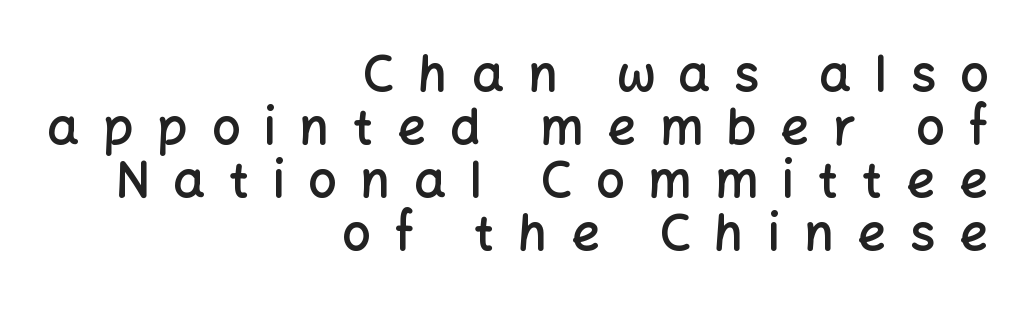
Q: Is the text bold? A: Semi-bold.
Q: Is the text italic (slanted)? A: No, it is upright.
Q: Is the typeface a serif or a sans-serif typeface? A: Sans-serif.
Q: Is the text underlined? A: No.
Q: How is the paragraph aligned? A: Right-aligned.
Q: Is the spacing between letters normal or unusually wide? A: Unusually wide.
Q: Is the spacing between lines tight, normal or loose? A: Tight.
Q: Width (condensed, normal, or wide)? A: Normal.
Q: Stroke contrast? A: Low.
Q: x-height? A: Medium.
Q: Monospaced? A: No.
